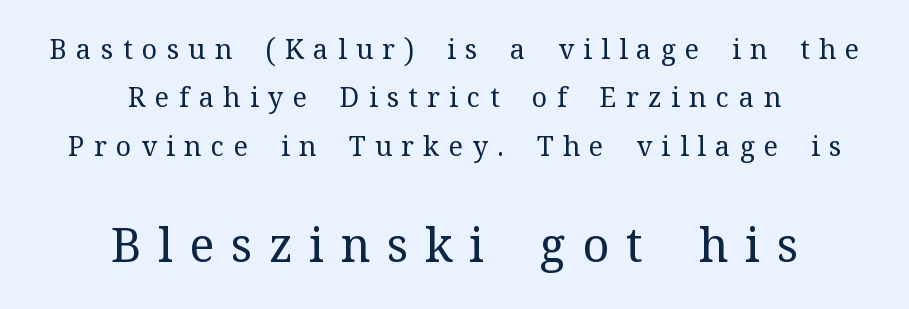
If you drew a line through each stem, it would be perfectly vertical. Stem width sits at or under what a default text font uses. This rendering employs a face with finishing strokes, i.e., a serif. Is the letter spacing exaggerated? Yes — the characters are pushed far apart. If you squint, the bottom block still reads clearly — it's the larger of the two. Any mark beneath the type? The region is blank.
